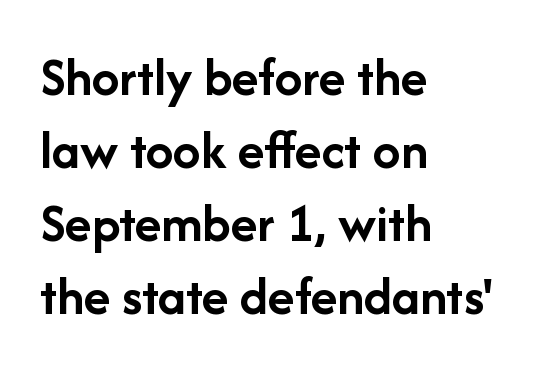
Q: Is the text bold? A: Yes.
Q: Is the text italic (slanted)? A: No, it is upright.
Q: Is the typeface a serif or a sans-serif typeface? A: Sans-serif.
Q: Is the text underlined? A: No.
Q: How is the paragraph aligned? A: Left-aligned.
Q: Is the spacing between letters normal or unusually wide? A: Normal.
Q: Is the spacing between lines tight, normal or loose? A: Normal.
Q: Width (condensed, normal, or wide)? A: Normal.
Q: Stroke contrast? A: Low.
Q: x-height? A: Medium.
Q: Monospaced? A: No.
